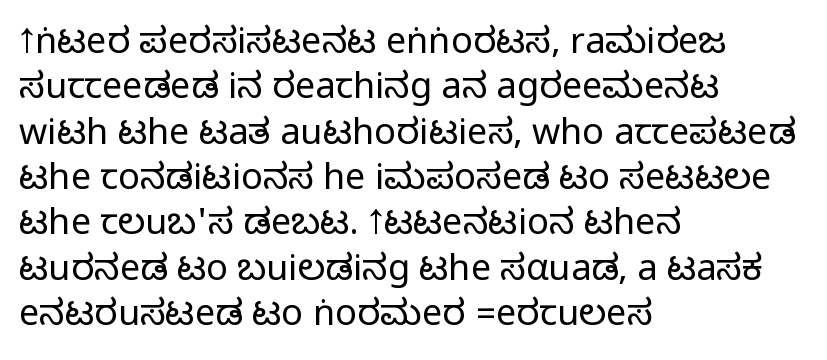
Q: Is the text italic (slanted)? A: No, it is upright.
Q: Is the typeface a serif or a sans-serif typeface? A: Sans-serif.
Q: Is the text underlined? A: No.
Q: How is the paragraph aligned? A: Left-aligned.
Q: Is the spacing between letters normal or unusually wide? A: Normal.
Q: Is the spacing between lines tight, normal or loose? A: Normal.
Q: Width (condensed, normal, or wide)? A: Condensed.
Q: Stroke contrast? A: Medium.
Q: Monospaced? A: No.
